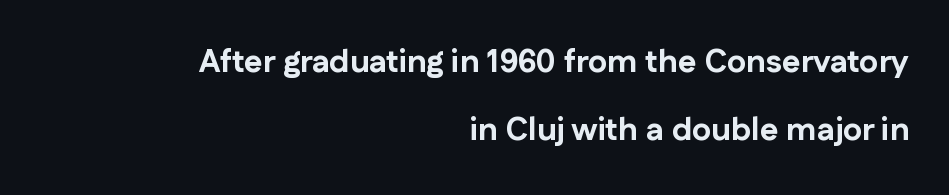
Airy leading. A dark, heavy texture on the line: the type is bold. Looks like regular typesetting: each glyph gets only the width it needs. Does extra space separate the letters? No, they use regular spacing.
